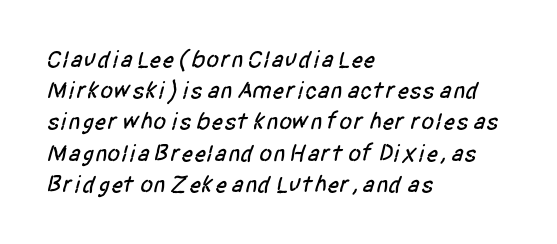
{"underline": "no", "align": "left", "line_spacing": "normal", "line_spacing_ratio": 1.3, "letter_spacing": "normal", "letter_spacing_em": 0.0, "glyph_px": 24}
